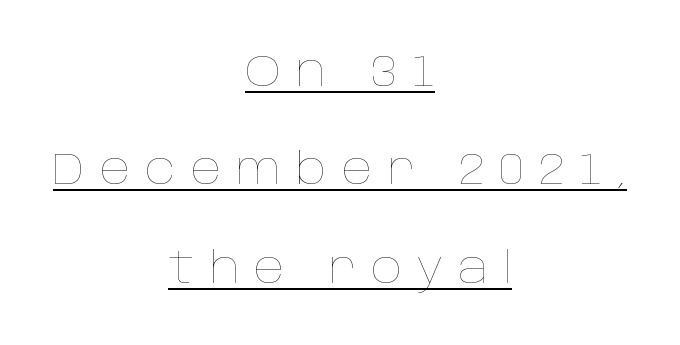
{"italic": "no", "bold": "no", "weight": "thin", "width": "normal", "stroke_contrast": "low", "x_height": "large", "monospaced": "no", "underline": "yes", "align": "center", "line_spacing": "loose", "line_spacing_ratio": 2.29, "letter_spacing": "wide", "letter_spacing_em": 0.35, "glyph_px": 43}
